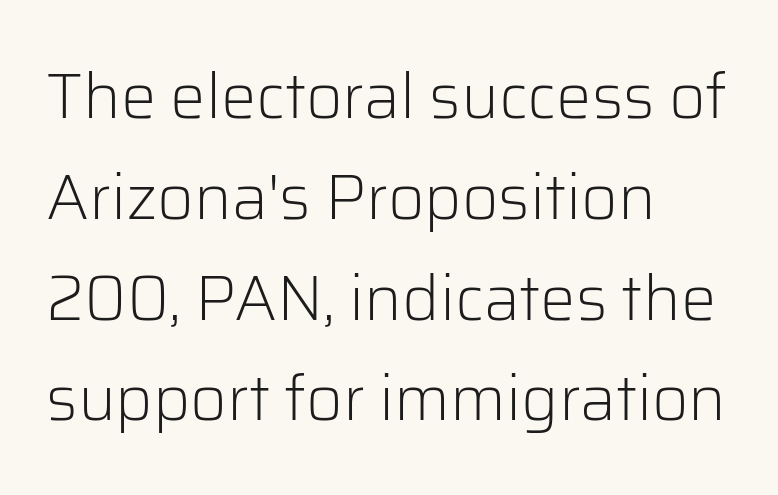
The image shows 63 px light sans-serif type, upright; set left-aligned, normal line spacing (1.6x), normal letter spacing, not underlined; low stroke contrast and a medium x-height.
